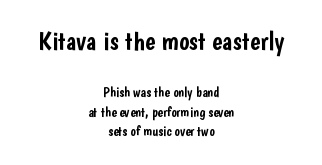
The image shows 27 px text type, upright; set centered, normal line spacing (1.39x), normal letter spacing, not underlined; the first (top) block is 1.93x larger.
